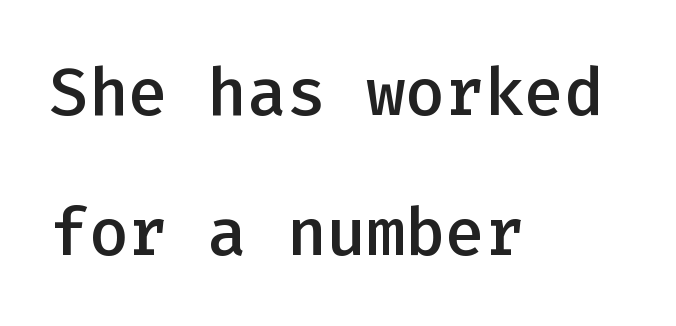
Q: Is the text bold? A: Semi-bold.
Q: Is the text italic (slanted)? A: No, it is upright.
Q: Is the typeface a serif or a sans-serif typeface? A: Sans-serif.
Q: Is the text underlined? A: No.
Q: How is the paragraph aligned? A: Left-aligned.
Q: Is the spacing between letters normal or unusually wide? A: Normal.
Q: Is the spacing between lines tight, normal or loose? A: Loose.
Q: Width (condensed, normal, or wide)? A: Normal.
Q: Stroke contrast? A: Low.
Q: x-height? A: Medium.
Q: Monospaced? A: Yes.
